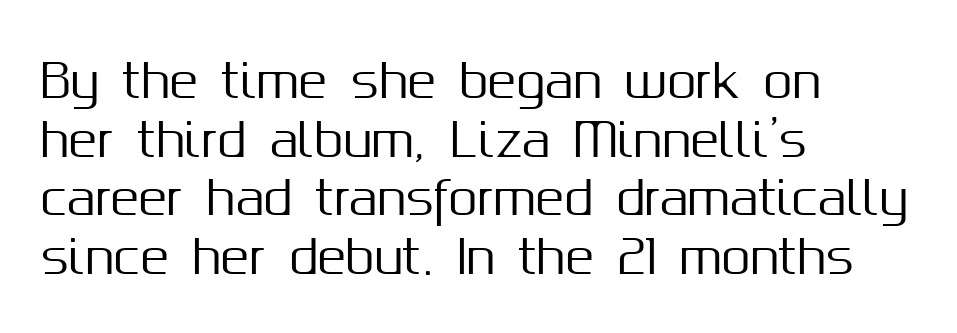
Vertical strokes here are truly vertical. Type without underlining. Typographically, this falls in the sans-serif category. Honestly, the row spacing looks completely unremarkable. The paragraph has a hard left edge and a soft right edge. The face used here is proportionally spaced, like ordinary book or web type.
